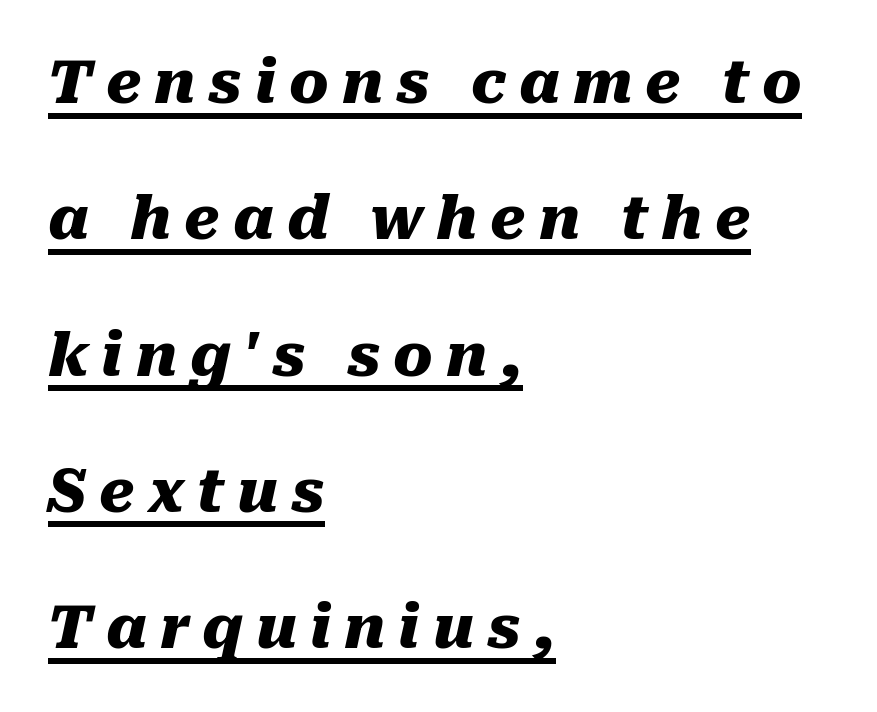
Is there much room between lines? Yes — plenty of vertical air separates them. Weight: bold. The words here are underlined. Looking at the ascenders, they clearly lean.
